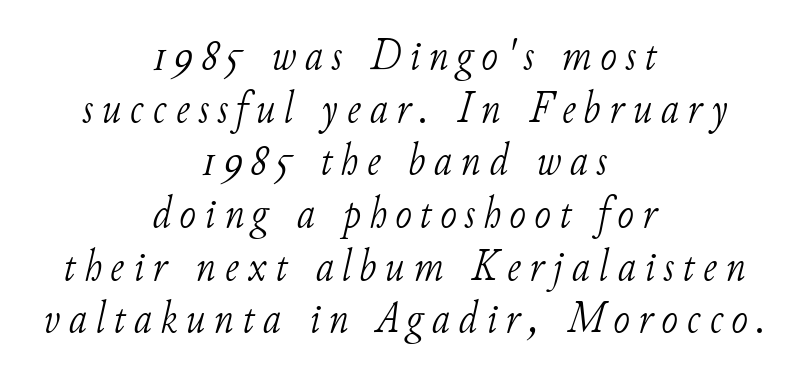
Q: Is the text bold? A: No.
Q: Is the text italic (slanted)? A: Yes, it leans right by about 11 degrees.
Q: Is the typeface a serif or a sans-serif typeface? A: Serif.
Q: Is the text underlined? A: No.
Q: How is the paragraph aligned? A: Centered.
Q: Width (condensed, normal, or wide)? A: Normal.
Q: Stroke contrast? A: Low.
Q: x-height? A: Small.
Q: Monospaced? A: No.
